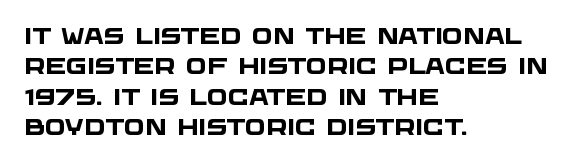
Q: Is the text bold? A: Yes.
Q: Is the text underlined? A: No.
Q: How is the paragraph aligned? A: Left-aligned.
Q: Is the spacing between letters normal or unusually wide? A: Normal.
Q: Is the spacing between lines tight, normal or loose? A: Normal.
